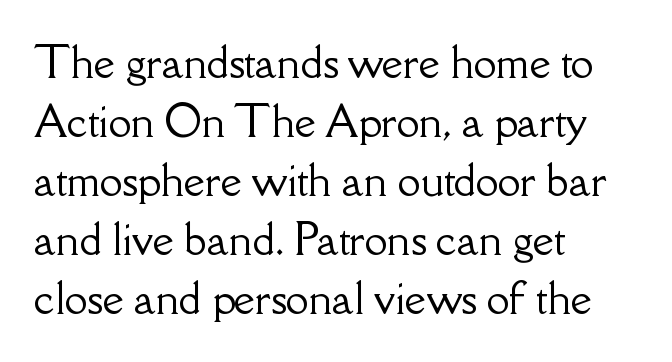
Unmarked baselines from the first word to the last. Tall strokes in this sample are plumb rather than angled. Teacher's note: observe the even left margin — that is flush-left alignment. The characters display serif detailing at their extremities.
